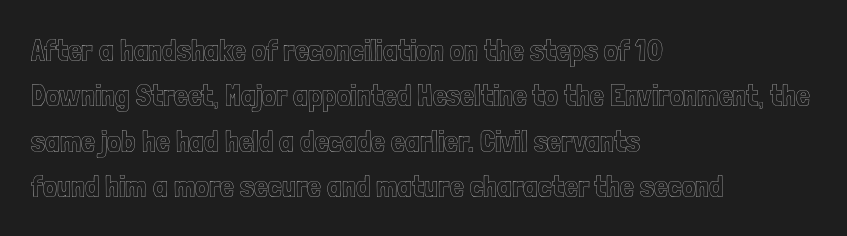
{"italic": "no", "width": "condensed", "x_height": "medium", "monospaced": "no", "underline": "no", "align": "left", "line_spacing": "normal", "line_spacing_ratio": 1.46, "letter_spacing": "normal", "letter_spacing_em": 0.0, "glyph_px": 31}
